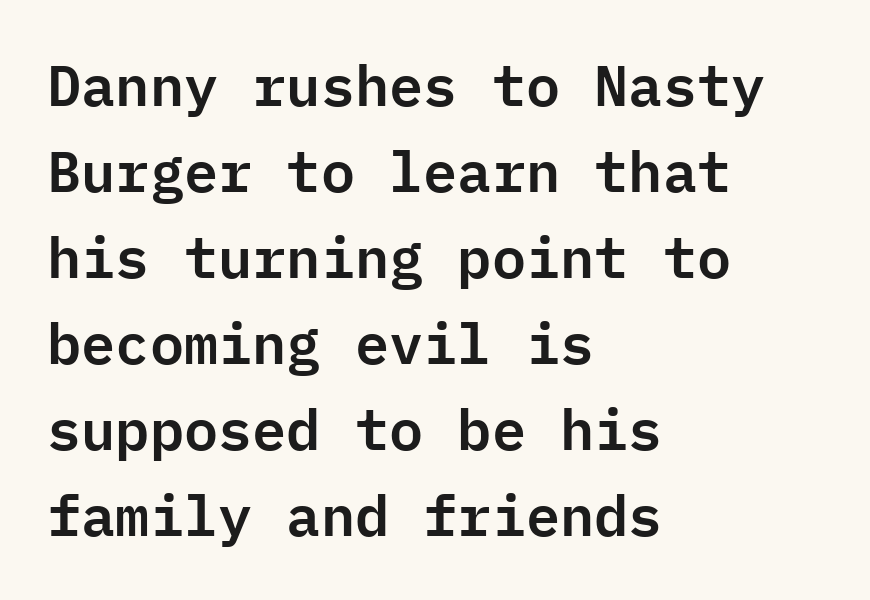
Looks like terminal output: every glyph gets an equal slot. Each row of text sits above clean, open space. Alignment: flush left. Check where the strokes stop: nothing finishes them off — pure sans. It's the straight-up-and-down kind of type.
